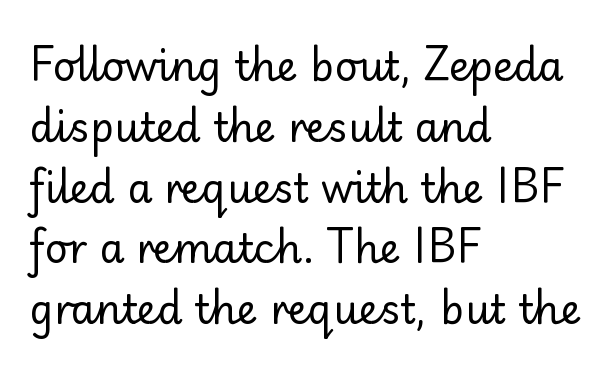
{"serif": "no", "italic": "no", "bold": "no", "weight": "regular", "width": "normal", "stroke_contrast": "low", "x_height": "small", "monospaced": "no", "underline": "no", "align": "left", "line_spacing": "normal", "line_spacing_ratio": 1.52, "letter_spacing": "normal", "letter_spacing_em": 0.0, "glyph_px": 40}
